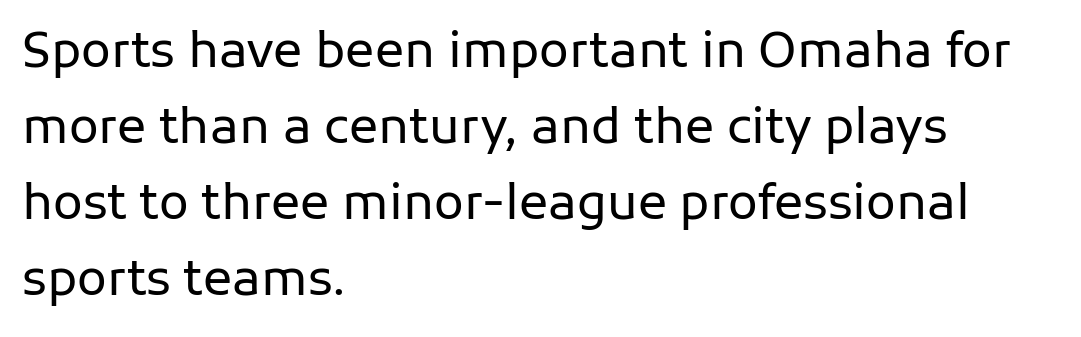
Q: Is the text bold? A: No.
Q: Is the text italic (slanted)? A: No, it is upright.
Q: Is the typeface a serif or a sans-serif typeface? A: Sans-serif.
Q: Is the text underlined? A: No.
Q: How is the paragraph aligned? A: Left-aligned.
Q: Is the spacing between letters normal or unusually wide? A: Normal.
Q: Is the spacing between lines tight, normal or loose? A: Normal.
Q: Width (condensed, normal, or wide)? A: Normal.
Q: Stroke contrast? A: Low.
Q: x-height? A: Medium.
Q: Monospaced? A: No.
